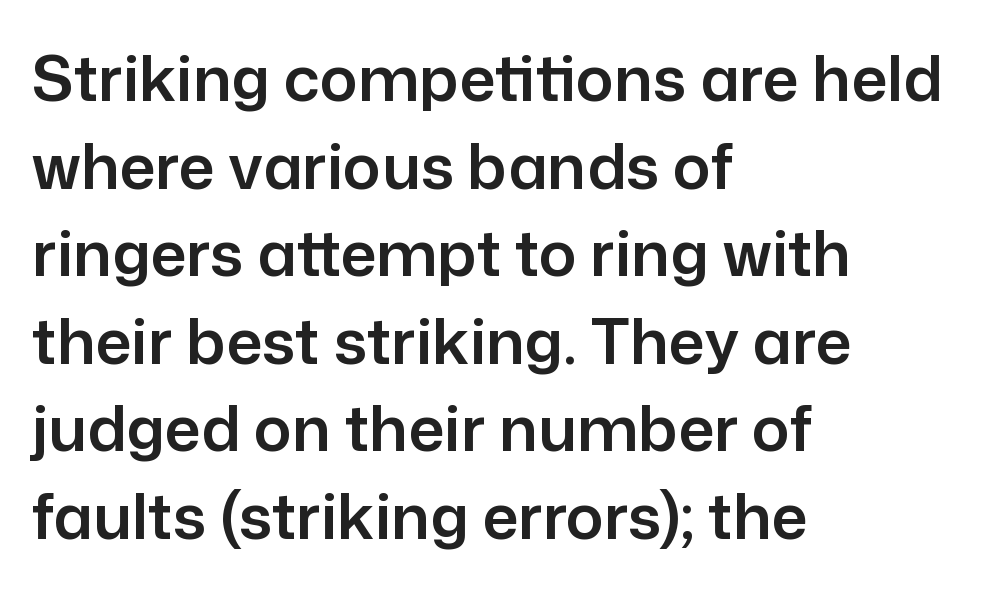
{"serif": "no", "italic": "no", "width": "normal", "stroke_contrast": "low", "x_height": "medium", "monospaced": "no", "underline": "no", "align": "left", "line_spacing": "normal", "line_spacing_ratio": 1.39, "letter_spacing": "normal", "letter_spacing_em": 0.0, "glyph_px": 63}
